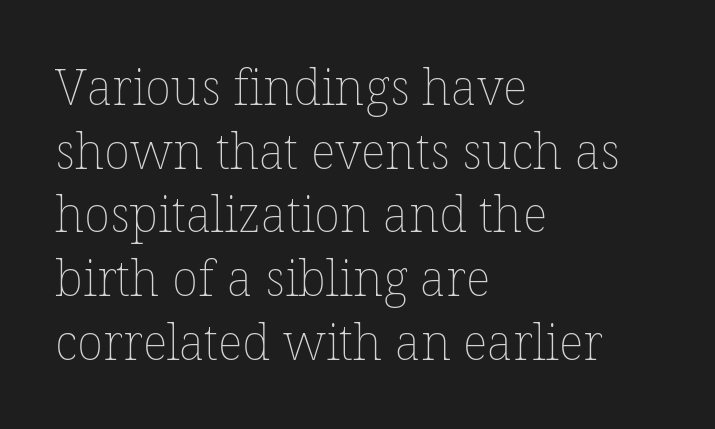
The image shows 49 px thin type, upright; set left-aligned, normal line spacing (1.3x), normal letter spacing, not underlined; low stroke contrast and a medium x-height.
